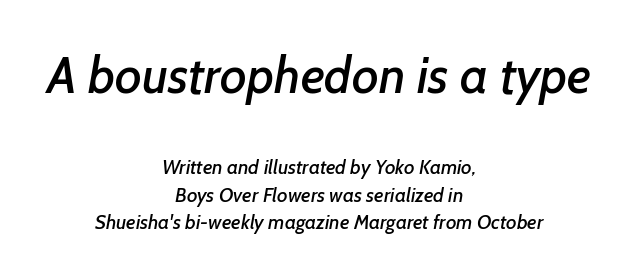
The image shows 51 px sans-serif type; set centered, normal line spacing (1.38x), normal letter spacing, not underlined; the first (top) block is 2.55x larger; low stroke contrast and a medium x-height.
